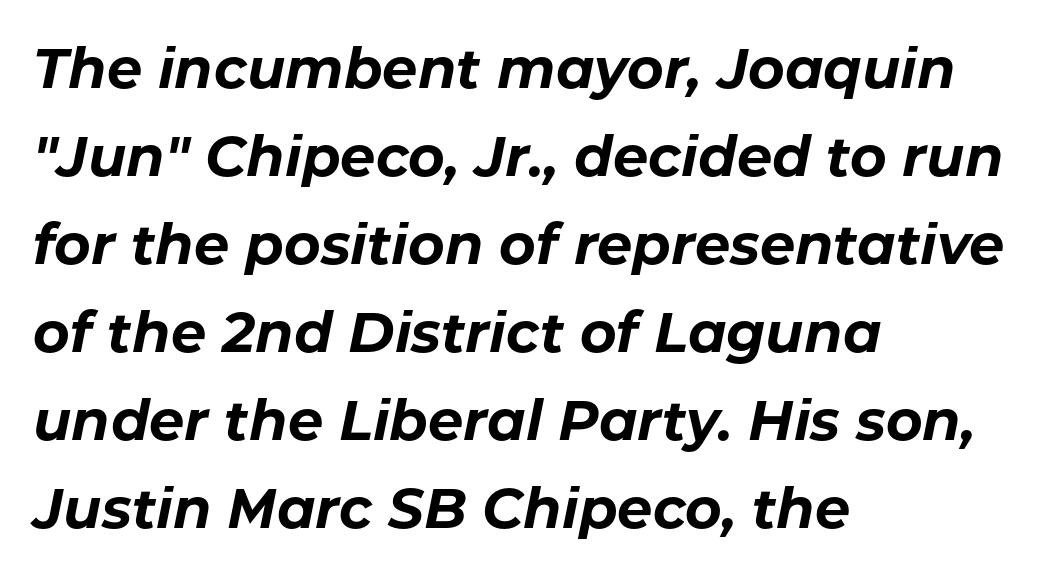
In terms of leading, this rendering sits right in the middle. Every row of glyphs begins at an identical x-position on the left. Set as a true bold cut, around the 700 mark. Nobody drew a line under any word here. The whole block is typeset with a tilt.
